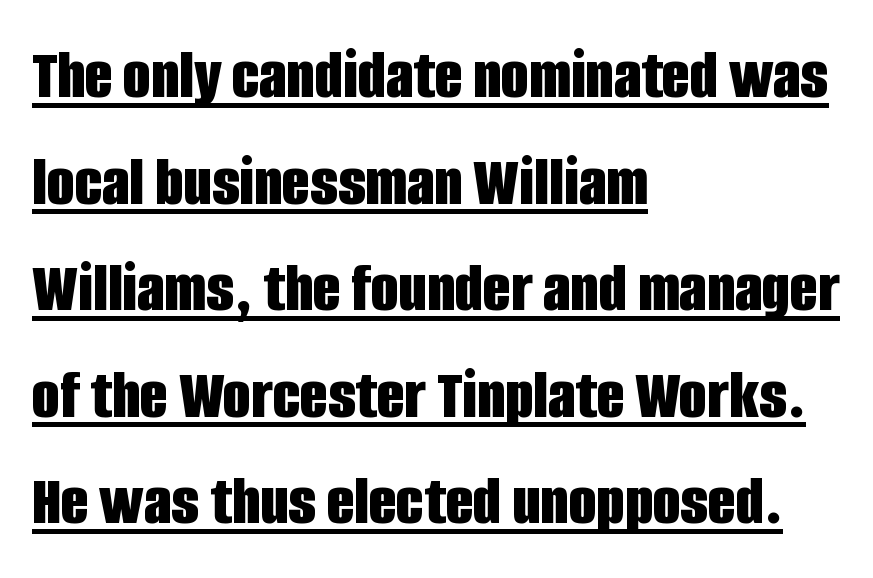
Q: Is the text bold? A: Yes.
Q: Is the text italic (slanted)? A: No, it is upright.
Q: Is the typeface a serif or a sans-serif typeface? A: Sans-serif.
Q: Is the text underlined? A: Yes.
Q: How is the paragraph aligned? A: Left-aligned.
Q: Is the spacing between letters normal or unusually wide? A: Normal.
Q: Is the spacing between lines tight, normal or loose? A: Normal.
Q: Width (condensed, normal, or wide)? A: Condensed.
Q: Stroke contrast? A: Low.
Q: x-height? A: Large.
Q: Monospaced? A: No.
